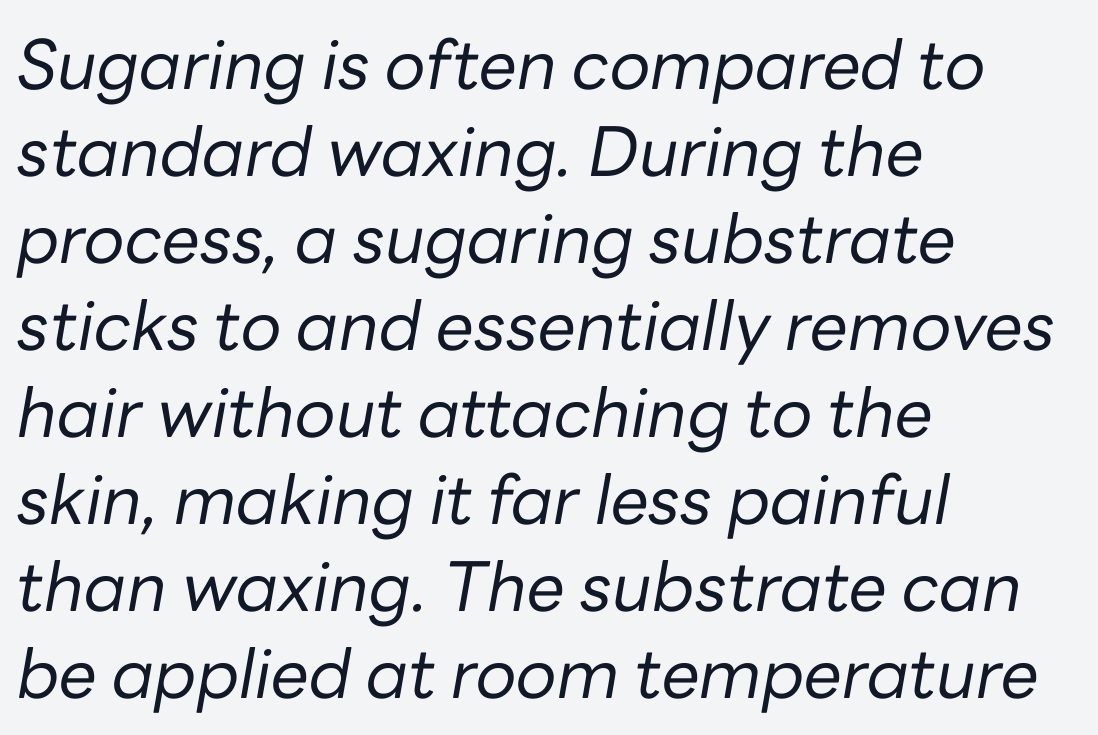
Q: Is the text bold? A: No.
Q: Is the text italic (slanted)? A: Yes, it leans right by about 10 degrees.
Q: Is the text underlined? A: No.
Q: How is the paragraph aligned? A: Left-aligned.
Q: Is the spacing between letters normal or unusually wide? A: Normal.
Q: Is the spacing between lines tight, normal or loose? A: Normal.
Q: Width (condensed, normal, or wide)? A: Normal.
Q: Stroke contrast? A: Low.
Q: x-height? A: Medium.
Q: Monospaced? A: No.
